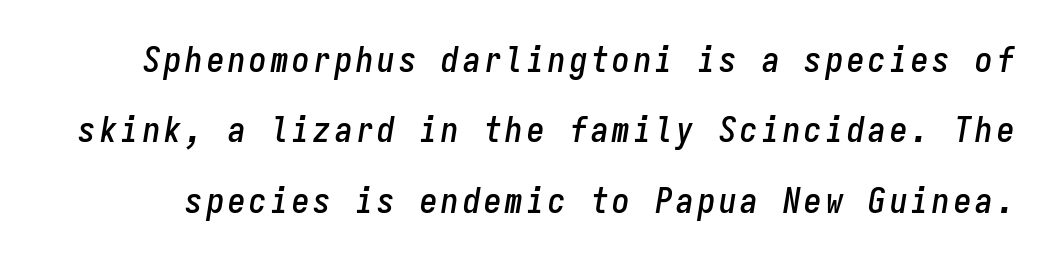
Interline gaps are noticeably wide in this sample. The axis of the letterforms is tilted away from vertical. Here the designer chose a console-style face with uniform glyph widths. A bare baseline throughout the passage.
